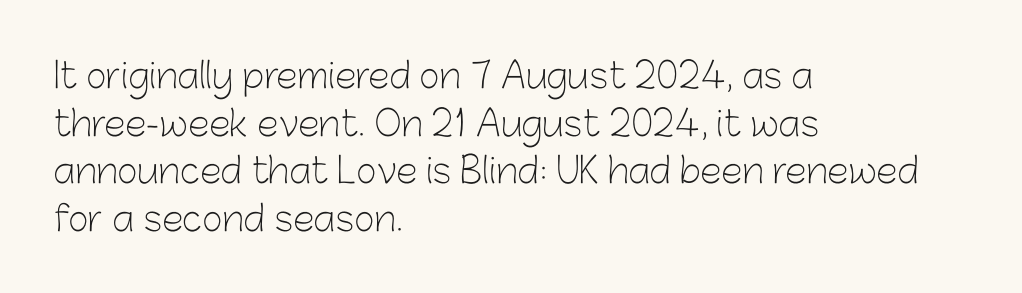
Q: Is the text bold? A: No.
Q: Is the text italic (slanted)? A: No, it is upright.
Q: Is the typeface a serif or a sans-serif typeface? A: Sans-serif.
Q: Is the text underlined? A: No.
Q: How is the paragraph aligned? A: Left-aligned.
Q: Is the spacing between letters normal or unusually wide? A: Normal.
Q: Is the spacing between lines tight, normal or loose? A: Normal.
Q: Width (condensed, normal, or wide)? A: Normal.
Q: Stroke contrast? A: Low.
Q: x-height? A: Medium.
Q: Monospaced? A: No.
